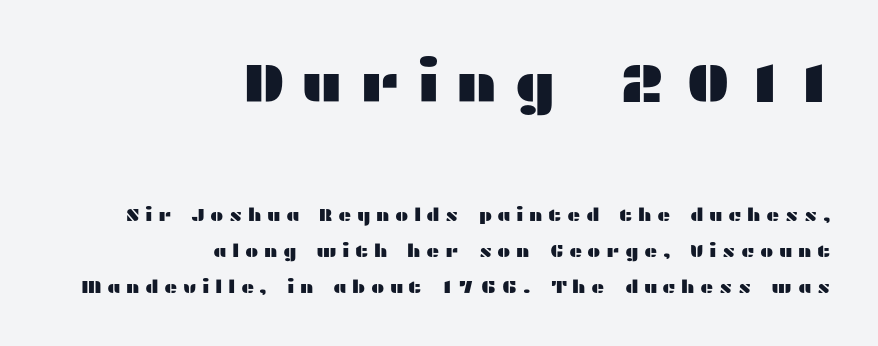
The image shows 55 px wide sans-serif type, upright; set right-aligned, loose line spacing (2.01x), unusually wide letter spacing (+0.3 em), not underlined; the first (top) block is 3.06x larger; medium stroke contrast and a medium x-height.
